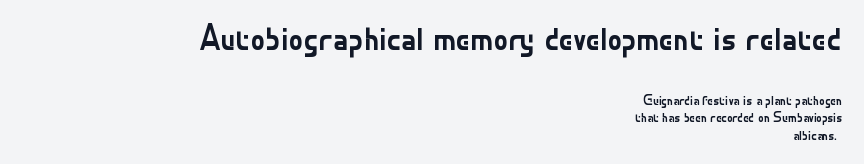
The image shows 36 px regular-weight sans-serif type, upright; set right-aligned, line spacing 1.23x, normal letter spacing, not underlined; the first (top) block is 2.57x larger; low stroke contrast and a small x-height.
